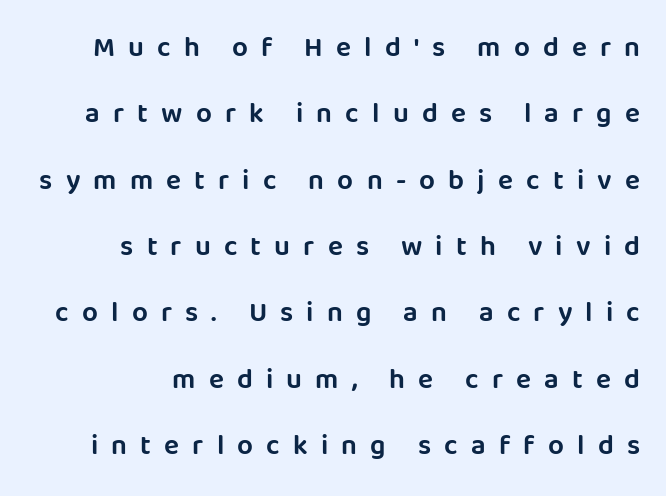
Honestly, the letter spacing is so wide it's the main thing you notice. Airy leading. Note the varied advance widths — an 'i' is clearly narrower than an 'm'. The setting favours the right margin, as signatures and pull-quotes sometimes do. Examine the stroke ends and you'll find no serifs. The lettering stays uniformly vertical, giving the passage a roman look.
